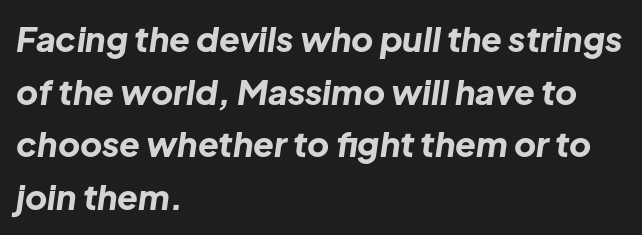
The image shows 34 px bold type, italic (leaning right); set left-aligned, normal line spacing (1.55x), normal letter spacing, not underlined; low stroke contrast and a medium x-height.
